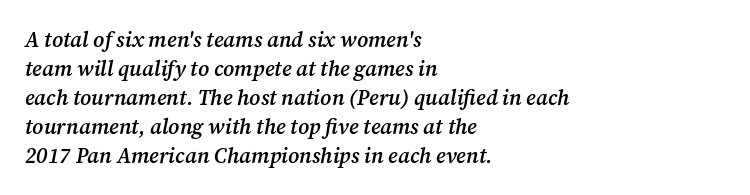
The image shows 21 px text type, italic (leaning right); set left-aligned, normal line spacing (1.38x), normal letter spacing, not underlined.
